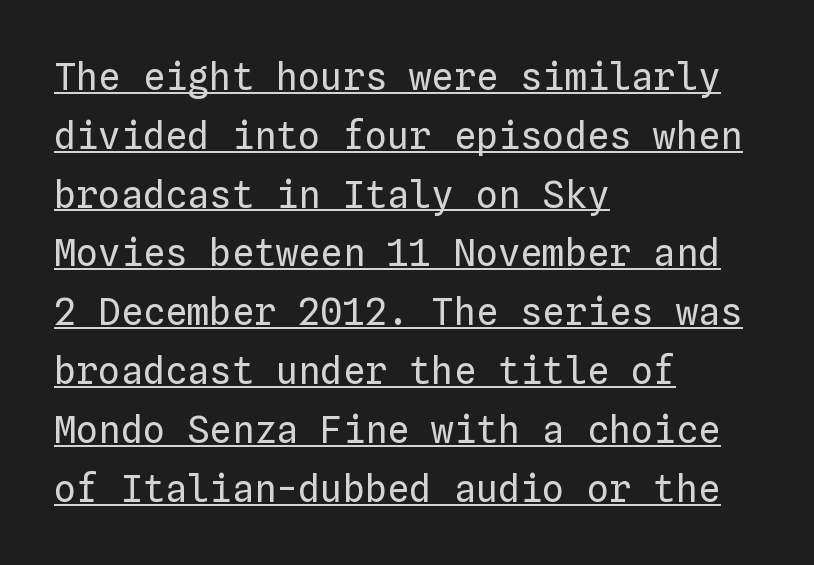
The space between consecutive lines is moderate. This reads as an unemphasized weight, regular at the heaviest. The type is set solid horizontally, with unmodified tracking. The axis of the letterforms is exactly vertical. Every character here occupies the same horizontal width, giving the sample a typewriter-like rhythm.
